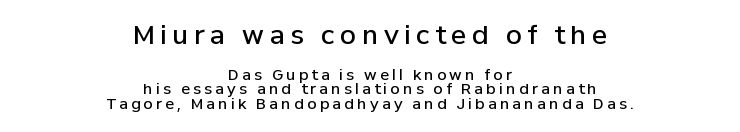
Q: Is the text bold? A: Semi-bold.
Q: Is the text italic (slanted)? A: No, it is upright.
Q: Is the text underlined? A: No.
Q: How is the paragraph aligned? A: Centered.
Q: Is the spacing between letters normal or unusually wide? A: Unusually wide.
Q: Is the spacing between lines tight, normal or loose? A: Tight.
Q: Which block of text is set in a larger size, the first (top) or the second (bottom)? A: The first (top) one.
